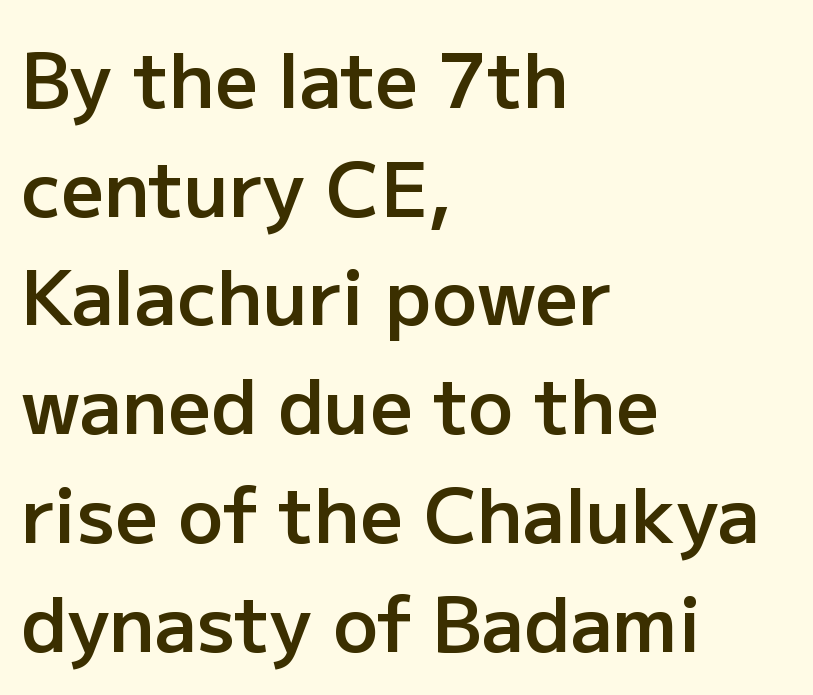
Is this a fixed-width face? No — the glyphs have proportional, varying widths. A semibold gives these letters moderate extra thickness, short of bold. The letters sit at their default tracking, neither squeezed nor spread. Horizontal bands of white between lines are of average thickness. This rendering uses left alignment, leaving the right contour irregular.
